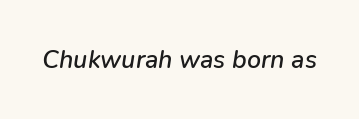
{"italic": "yes", "lean": "right", "slant_degrees": 9, "underline": "no", "letter_spacing": "normal", "letter_spacing_em": 0.0, "glyph_px": 25}
